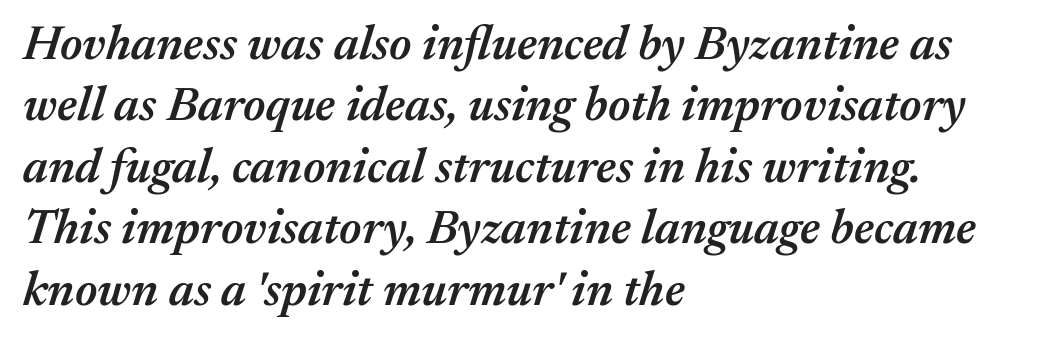
The image shows 48 px semibold type, italic (leaning right); set left-aligned, normal line spacing (1.28x), normal letter spacing, not underlined; medium stroke contrast and a medium x-height.
